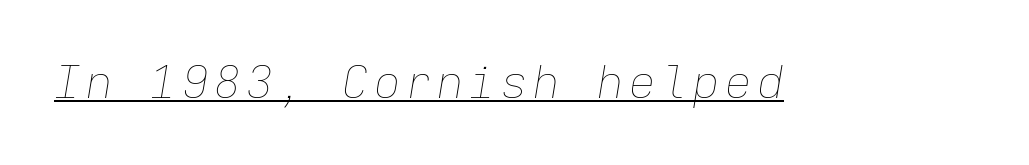
Q: Is the text bold? A: No.
Q: Is the text italic (slanted)? A: Yes, it leans right by about 9 degrees.
Q: Is the text underlined? A: Yes.
Q: Width (condensed, normal, or wide)? A: Normal.
Q: Stroke contrast? A: Low.
Q: x-height? A: Medium.
Q: Monospaced? A: Yes.
